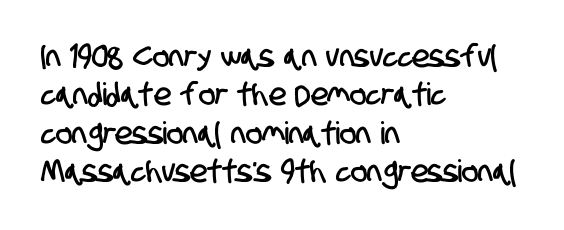
Characters follow at the spacing the type designer built in. Which margin do the lines hug? The left one — the right edge is uneven. Proportional: the letters do not fall into vertical columns. The letters carry no serifs — their stems end cleanly without finishing strokes. Check under the words: just untouched page.
